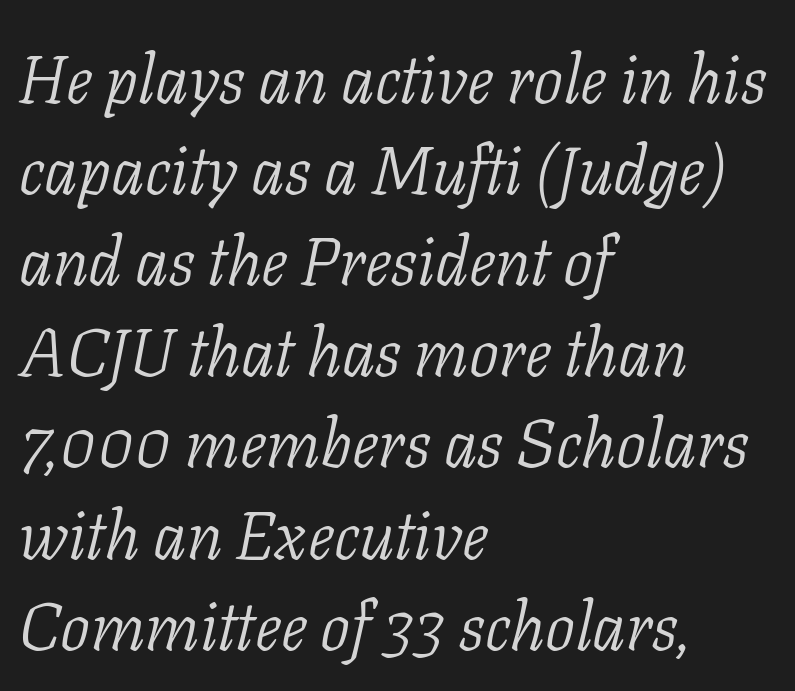
{"serif": "yes", "italic": "yes", "lean": "right", "slant_degrees": 11, "bold": "no", "weight": "light", "width": "normal", "stroke_contrast": "low", "x_height": "medium", "monospaced": "no", "underline": "no", "align": "left", "line_spacing": "normal", "line_spacing_ratio": 1.36, "letter_spacing": "normal", "letter_spacing_em": 0.0, "glyph_px": 67}
